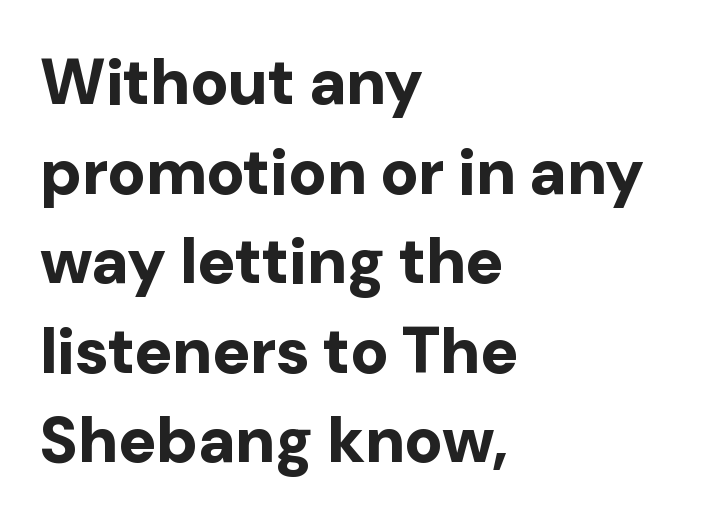
{"serif": "no", "italic": "no", "bold": "yes", "weight": "bold", "width": "normal", "stroke_contrast": "low", "x_height": "medium", "monospaced": "no", "underline": "no", "align": "left", "line_spacing": "normal", "line_spacing_ratio": 1.4, "letter_spacing": "normal", "letter_spacing_em": 0.0, "glyph_px": 64}
